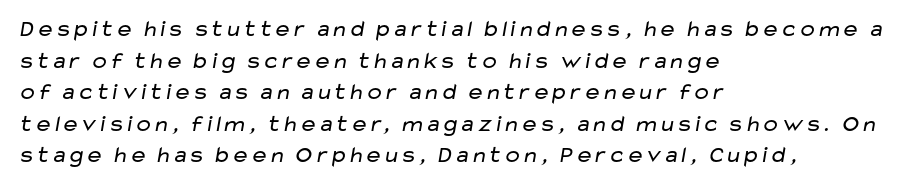
Q: Is the text bold? A: No.
Q: Is the text underlined? A: No.
Q: How is the paragraph aligned? A: Left-aligned.
Q: Is the spacing between letters normal or unusually wide? A: Normal.
Q: Is the spacing between lines tight, normal or loose? A: Normal.
